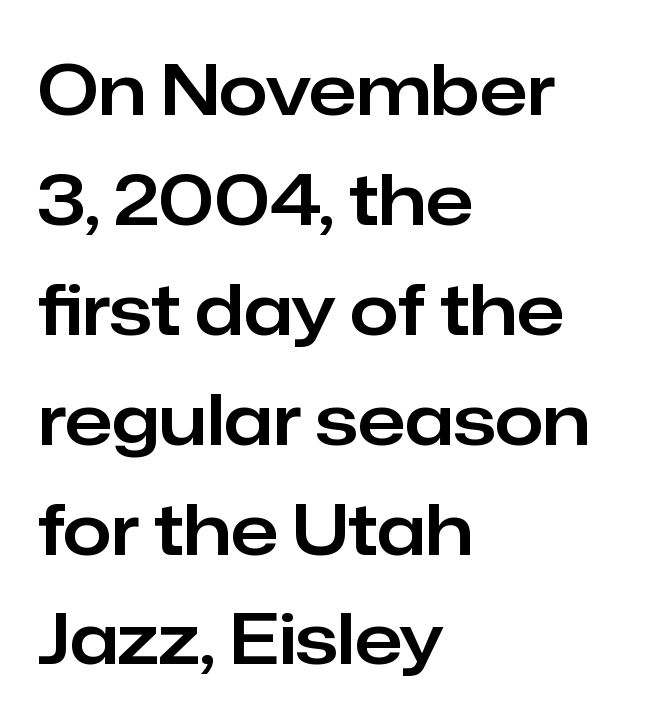
{"serif": "no", "italic": "no", "width": "normal", "stroke_contrast": "low", "x_height": "medium", "monospaced": "no", "underline": "no", "align": "left", "line_spacing": "normal", "line_spacing_ratio": 1.57, "letter_spacing": "normal", "letter_spacing_em": 0.0, "glyph_px": 70}
